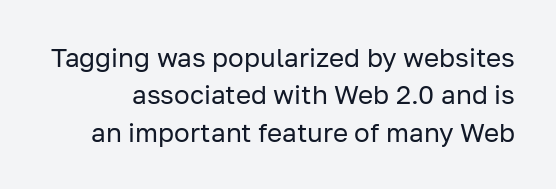
The image shows 26 px text type, upright; set normal line spacing (1.44x), normal letter spacing, not underlined.
